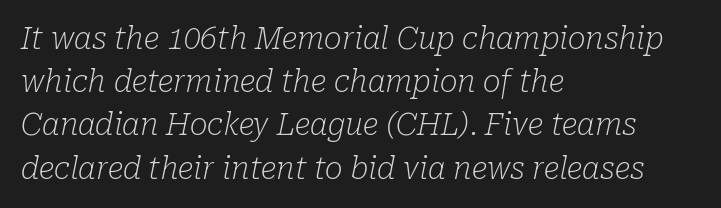
The image shows 30 px light serif type, italic (leaning right); set left-aligned, normal line spacing (1.44x), normal letter spacing, not underlined; low stroke contrast and a medium x-height.
